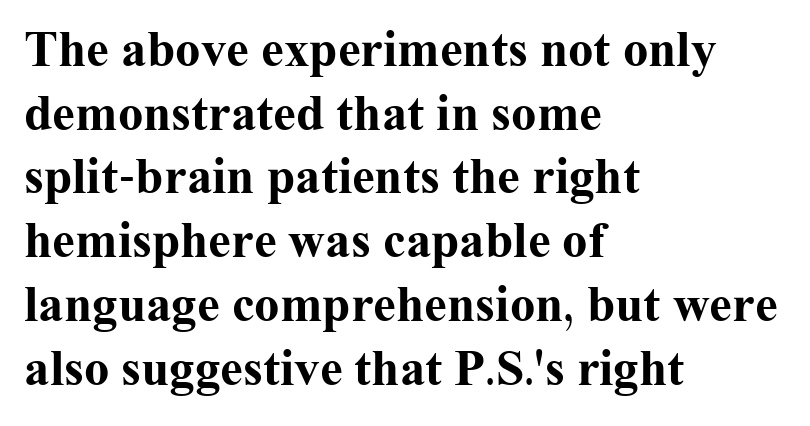
Q: Is the text bold? A: Yes.
Q: Is the text italic (slanted)? A: No, it is upright.
Q: Is the typeface a serif or a sans-serif typeface? A: Serif.
Q: Is the text underlined? A: No.
Q: How is the paragraph aligned? A: Left-aligned.
Q: Is the spacing between letters normal or unusually wide? A: Normal.
Q: Is the spacing between lines tight, normal or loose? A: Normal.
Q: Width (condensed, normal, or wide)? A: Normal.
Q: Stroke contrast? A: Medium.
Q: x-height? A: Medium.
Q: Monospaced? A: No.
